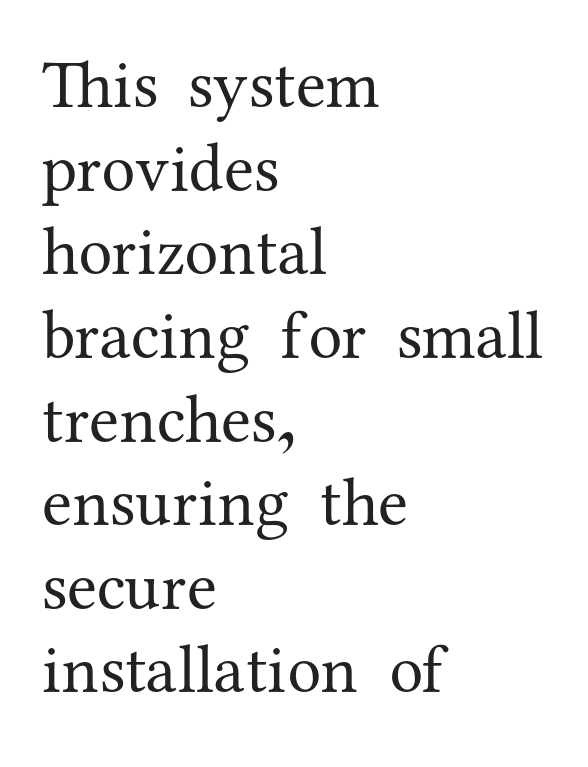
{"serif": "yes", "italic": "no", "bold": "no", "weight": "regular", "width": "normal", "stroke_contrast": "medium", "x_height": "medium", "monospaced": "no", "underline": "no", "align": "left", "line_spacing_ratio": 1.23, "letter_spacing": "normal", "letter_spacing_em": 0.0, "glyph_px": 68}
